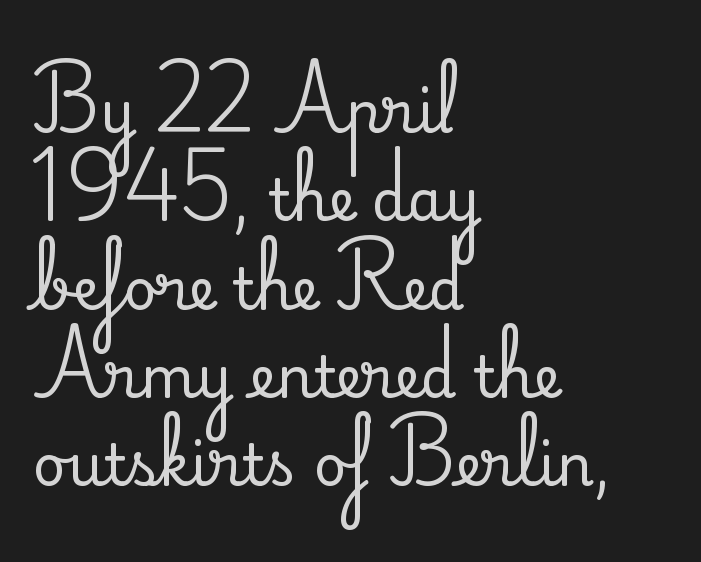
Q: Is the text italic (slanted)? A: No, it is upright.
Q: Is the typeface a serif or a sans-serif typeface? A: Serif.
Q: Is the text underlined? A: No.
Q: How is the paragraph aligned? A: Left-aligned.
Q: Is the spacing between letters normal or unusually wide? A: Normal.
Q: Is the spacing between lines tight, normal or loose? A: Normal.
Q: Width (condensed, normal, or wide)? A: Normal.
Q: Stroke contrast? A: Medium.
Q: x-height? A: Small.
Q: Monospaced? A: No.
